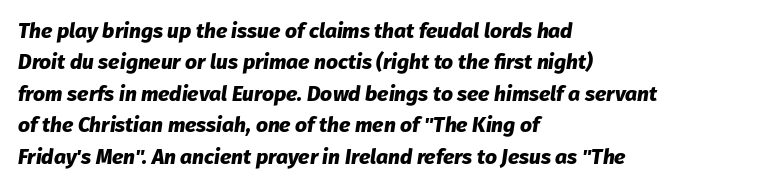
{"italic": "yes", "lean": "right", "slant_degrees": 8, "bold": "yes", "underline": "no", "align": "left", "line_spacing": "normal", "line_spacing_ratio": 1.5, "letter_spacing": "normal", "letter_spacing_em": 0.0, "glyph_px": 21}
